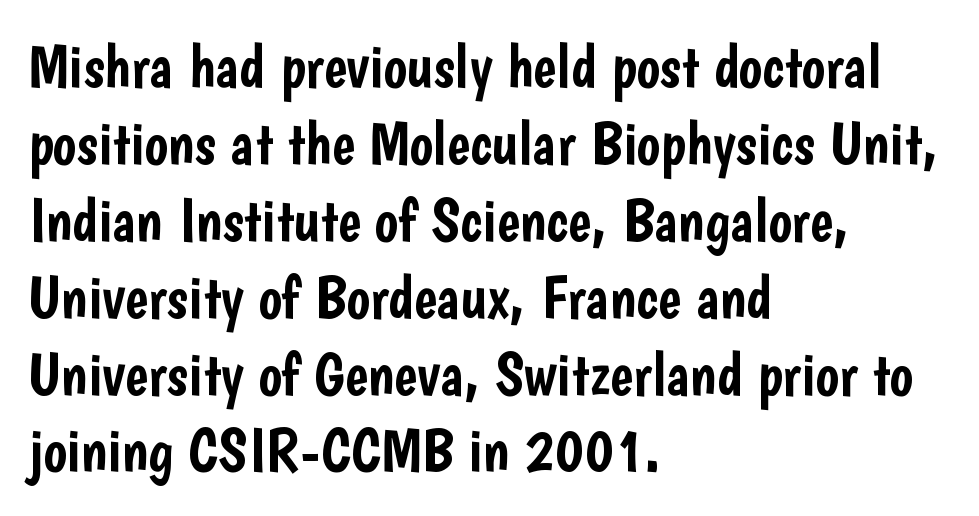
The image shows 62 px condensed sans-serif type, upright; set left-aligned, line spacing 1.24x, normal letter spacing, not underlined; low stroke contrast and a medium x-height.
